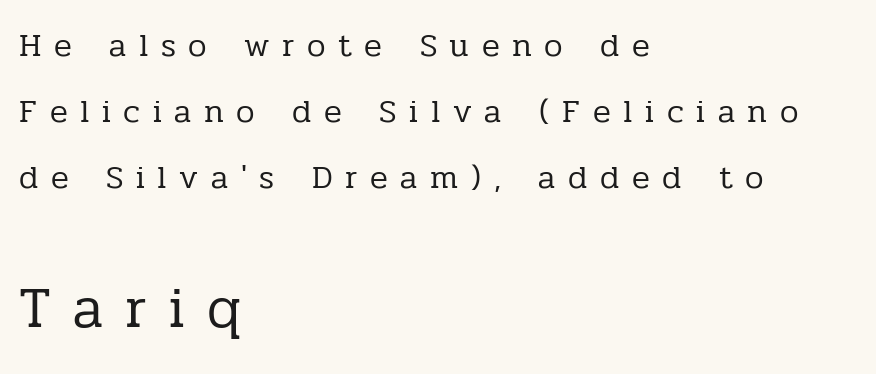
Q: Is the text bold? A: No.
Q: Is the text italic (slanted)? A: No, it is upright.
Q: Is the typeface a serif or a sans-serif typeface? A: Serif.
Q: Is the text underlined? A: No.
Q: How is the paragraph aligned? A: Left-aligned.
Q: Is the spacing between letters normal or unusually wide? A: Unusually wide.
Q: Is the spacing between lines tight, normal or loose? A: Loose.
Q: Which block of text is set in a larger size, the first (top) or the second (bottom)? A: The second (bottom) one.
Q: Width (condensed, normal, or wide)? A: Normal.
Q: Stroke contrast? A: Low.
Q: x-height? A: Medium.
Q: Monospaced? A: No.
